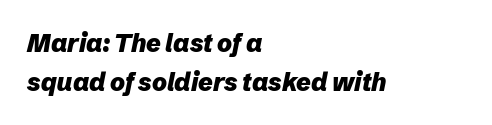
The image shows 25 px bold type, italic (leaning right); set left-aligned, normal line spacing (1.55x), normal letter spacing, not underlined.
